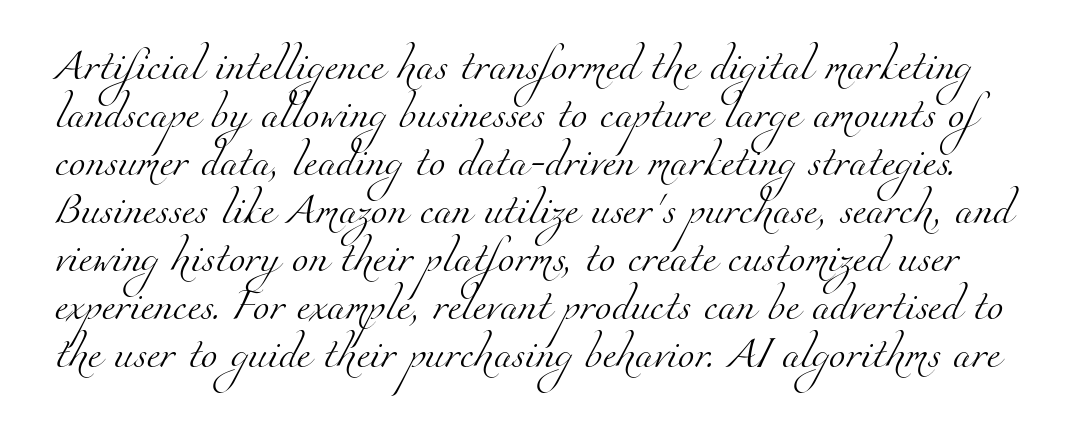
Q: Is the text bold? A: No.
Q: Is the typeface a serif or a sans-serif typeface? A: Serif.
Q: Is the text underlined? A: No.
Q: Is the spacing between letters normal or unusually wide? A: Normal.
Q: Is the spacing between lines tight, normal or loose? A: Normal.
Q: Width (condensed, normal, or wide)? A: Normal.
Q: Stroke contrast? A: Medium.
Q: x-height? A: Small.
Q: Monospaced? A: No.
